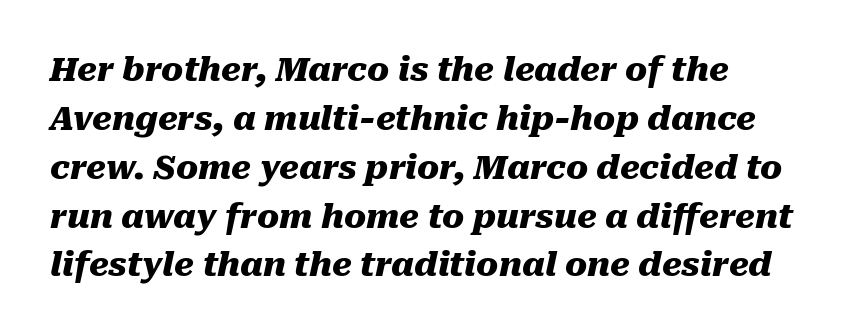
Q: Is the text bold? A: Yes.
Q: Is the text italic (slanted)? A: Yes, it leans right by about 10 degrees.
Q: Is the text underlined? A: No.
Q: How is the paragraph aligned? A: Left-aligned.
Q: Is the spacing between letters normal or unusually wide? A: Normal.
Q: Is the spacing between lines tight, normal or loose? A: Normal.
Q: Width (condensed, normal, or wide)? A: Normal.
Q: Stroke contrast? A: Medium.
Q: x-height? A: Medium.
Q: Monospaced? A: No.
